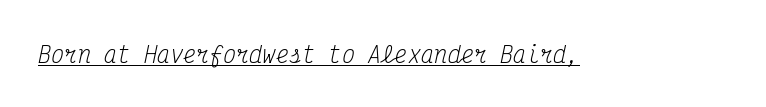
Underlining? Definitely there. When letters slant like this, we call the style italic. Words appear dense and cohesive because spacing is normal. Letters have the restrained weight of plain body copy at most.
